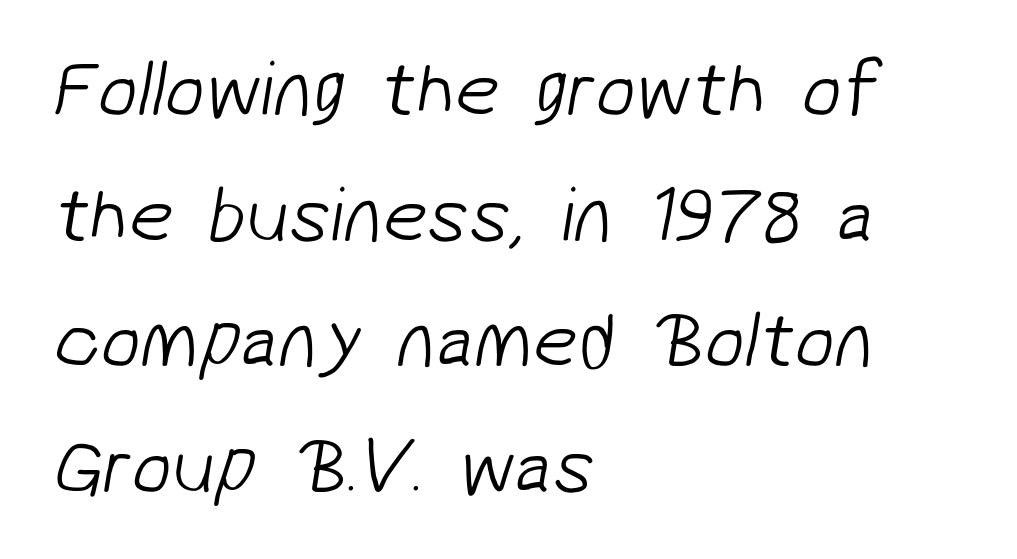
Q: Is the text bold? A: No.
Q: Is the typeface a serif or a sans-serif typeface? A: Sans-serif.
Q: Is the text underlined? A: No.
Q: How is the paragraph aligned? A: Left-aligned.
Q: Is the spacing between letters normal or unusually wide? A: Normal.
Q: Is the spacing between lines tight, normal or loose? A: Normal.
Q: Width (condensed, normal, or wide)? A: Normal.
Q: Stroke contrast? A: Low.
Q: x-height? A: Medium.
Q: Monospaced? A: No.
